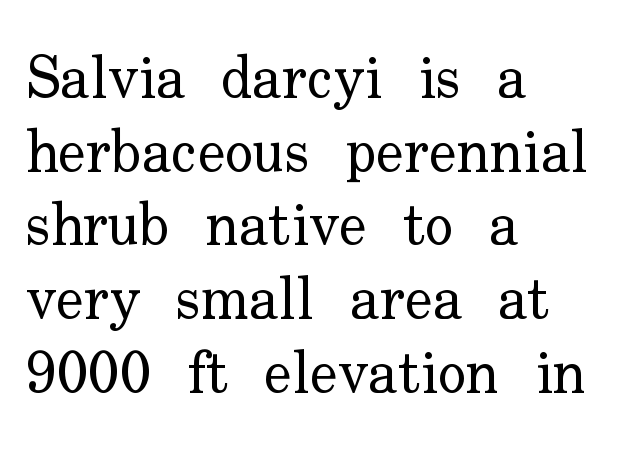
This is roman type, the default non-slanted kind. The weight would be labelled regular, book, light, or lighter still. Characters follow at the spacing the type designer built in. To sum up the face: it has serifs. Plain, unruled lines of type.
